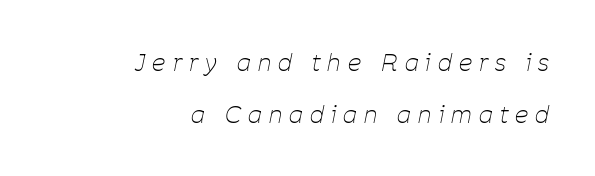
Q: Is the text bold? A: No.
Q: Is the text italic (slanted)? A: Yes, it leans right by about 11 degrees.
Q: Is the text underlined? A: No.
Q: How is the paragraph aligned? A: Right-aligned.
Q: Is the spacing between letters normal or unusually wide? A: Unusually wide.
Q: Is the spacing between lines tight, normal or loose? A: Loose.
